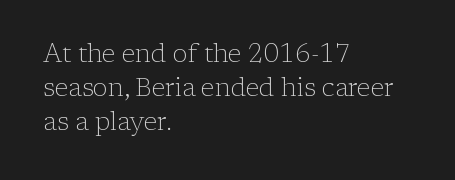
{"italic": "no", "bold": "no", "underline": "no", "align": "left", "line_spacing": "normal", "line_spacing_ratio": 1.36, "letter_spacing": "normal", "letter_spacing_em": 0.0, "glyph_px": 25}
